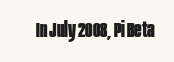
Q: Is the text bold? A: Yes.
Q: Is the text italic (slanted)? A: No, it is upright.
Q: Is the text underlined? A: No.
Q: Is the spacing between letters normal or unusually wide? A: Normal.
